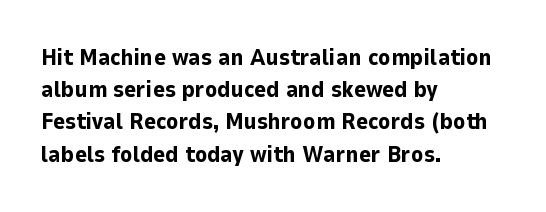
The image shows 23 px bold type, upright; set left-aligned, normal line spacing (1.4x), normal letter spacing, not underlined.
